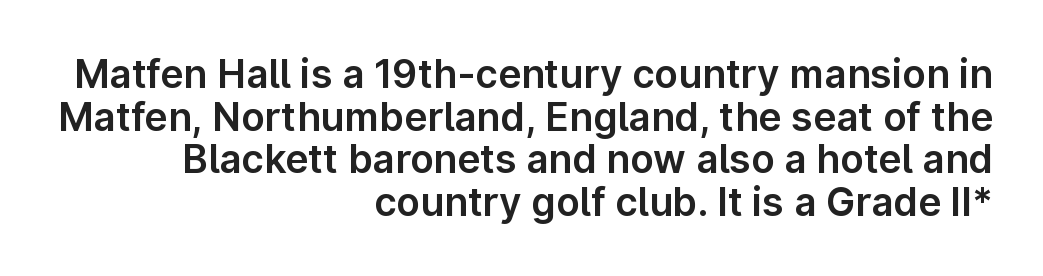
Q: Is the text italic (slanted)? A: No, it is upright.
Q: Is the typeface a serif or a sans-serif typeface? A: Sans-serif.
Q: Is the text underlined? A: No.
Q: How is the paragraph aligned? A: Right-aligned.
Q: Is the spacing between letters normal or unusually wide? A: Normal.
Q: Is the spacing between lines tight, normal or loose? A: Tight.
Q: Width (condensed, normal, or wide)? A: Normal.
Q: Stroke contrast? A: Low.
Q: x-height? A: Medium.
Q: Monospaced? A: No.
